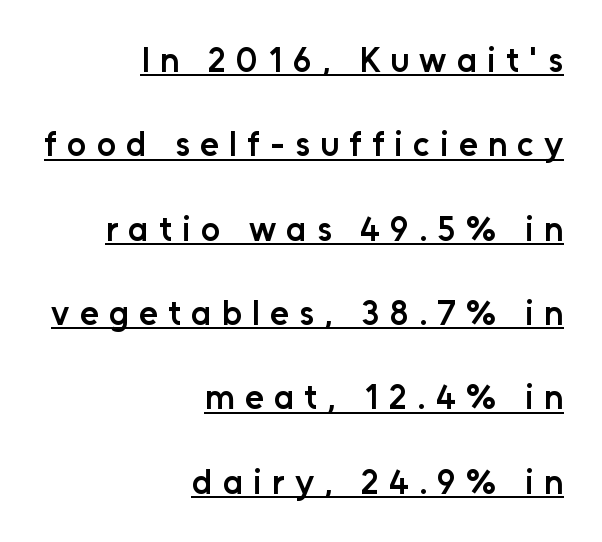
Q: Is the text bold? A: Semi-bold.
Q: Is the text italic (slanted)? A: No, it is upright.
Q: Is the typeface a serif or a sans-serif typeface? A: Sans-serif.
Q: Is the text underlined? A: Yes.
Q: How is the paragraph aligned? A: Right-aligned.
Q: Is the spacing between letters normal or unusually wide? A: Unusually wide.
Q: Is the spacing between lines tight, normal or loose? A: Loose.
Q: Width (condensed, normal, or wide)? A: Normal.
Q: Stroke contrast? A: Low.
Q: x-height? A: Medium.
Q: Monospaced? A: No.
